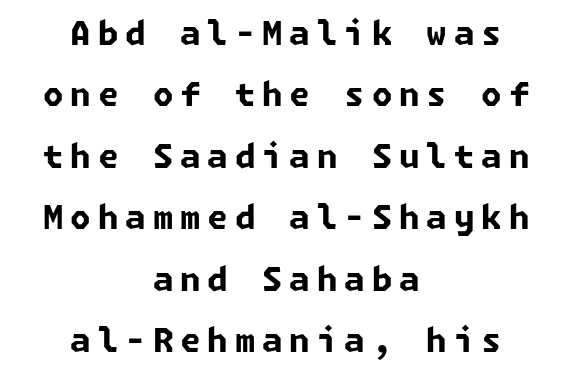
{"serif": "no", "bold": "yes", "weight": "bold", "width": "normal", "stroke_contrast": "low", "x_height": "medium", "underline": "no", "align": "center", "line_spacing_ratio": 1.86, "letter_spacing": "wide", "letter_spacing_em": 0.21, "glyph_px": 33}
